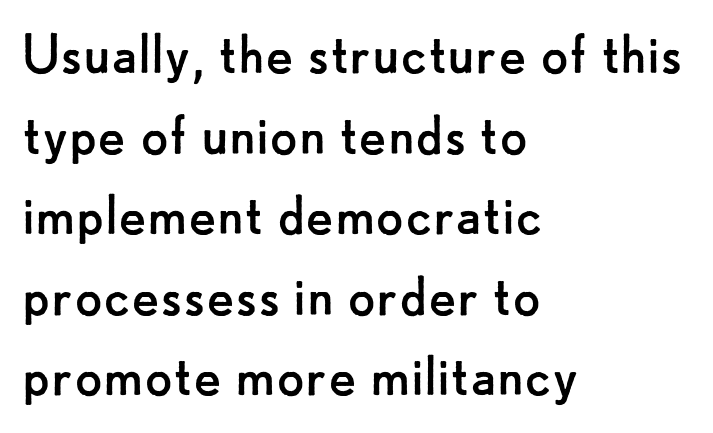
{"serif": "no", "italic": "no", "bold": "no", "weight": "regular", "width": "normal", "stroke_contrast": "low", "x_height": "small", "monospaced": "no", "underline": "no", "align": "left", "line_spacing_ratio": 1.24, "letter_spacing": "normal", "letter_spacing_em": 0.0, "glyph_px": 65}
